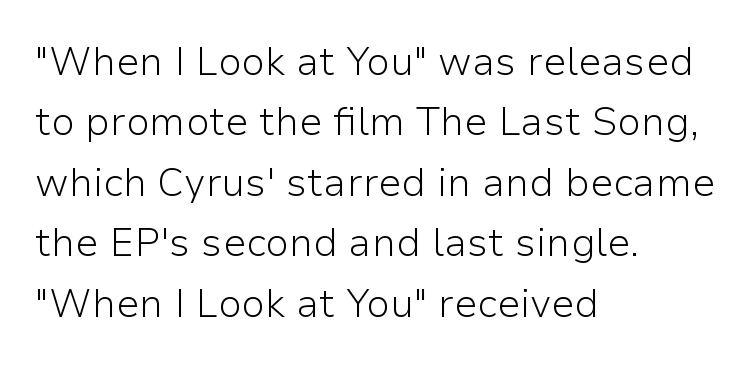
Do the characters align in a grid? No, the font is proportional. Observe the ordinary spacing: letters are neighbours, not strangers. The space directly below the letters is spotless. Weight: not bold — regular or lighter. Which margin do the lines hug? The left one — the right edge is uneven. Serif or sans? Sans — the stroke terminals are bare.
